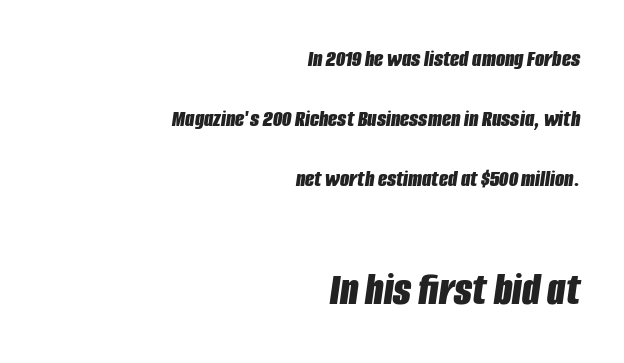
The image shows 47 px bold, condensed type, italic (leaning right); set right-aligned, loose line spacing (2.49x), normal letter spacing, not underlined; the second (bottom) block is 1.96x larger; low stroke contrast and a large x-height.
